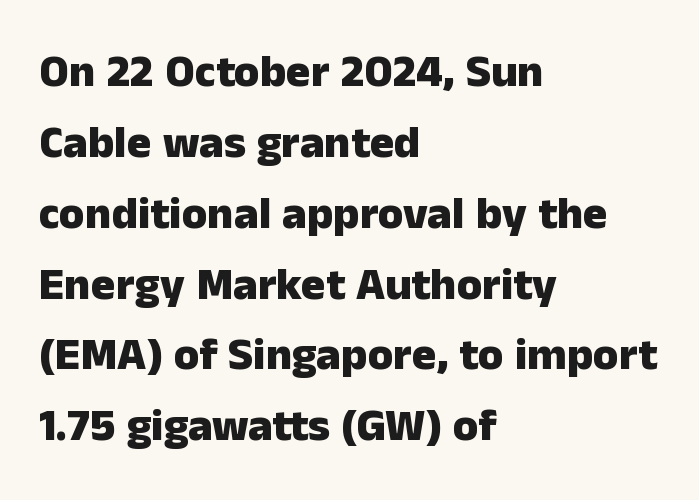
Q: Is the text bold? A: Yes.
Q: Is the text italic (slanted)? A: No, it is upright.
Q: Is the typeface a serif or a sans-serif typeface? A: Sans-serif.
Q: Is the text underlined? A: No.
Q: How is the paragraph aligned? A: Left-aligned.
Q: Is the spacing between letters normal or unusually wide? A: Normal.
Q: Is the spacing between lines tight, normal or loose? A: Normal.
Q: Width (condensed, normal, or wide)? A: Normal.
Q: Stroke contrast? A: Low.
Q: x-height? A: Medium.
Q: Monospaced? A: No.
